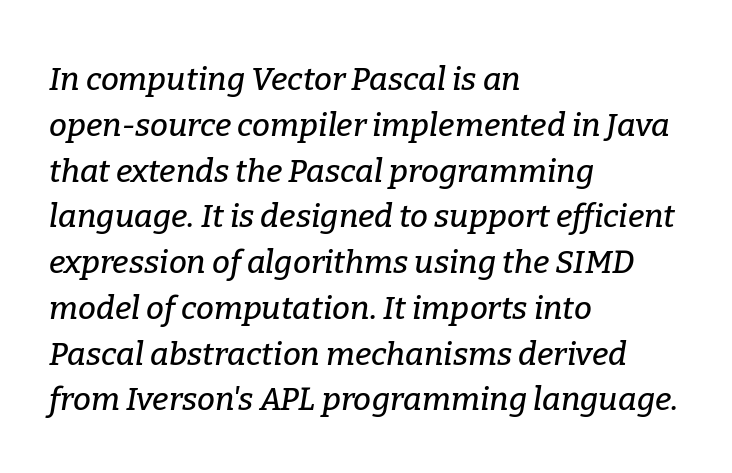
The image shows 32 px serif type, italic (leaning right); set left-aligned, normal line spacing (1.43x), normal letter spacing, not underlined; low stroke contrast and a medium x-height.
